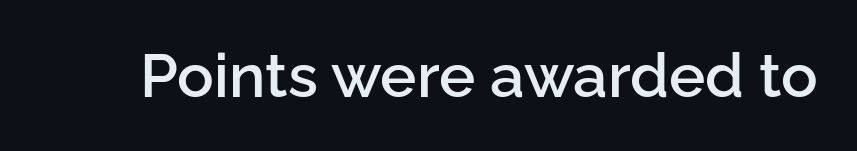
Clear beneath every line of the passage. In terms of letterspacing, this is plain default setting. You could not count columns in this text — the font is proportionally spaced. Tall strokes in this sample are plumb rather than angled.
